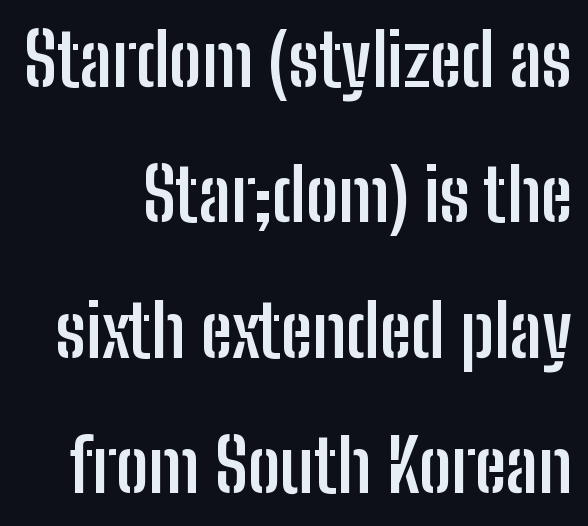
{"serif": "no", "italic": "no", "bold": "yes", "weight": "semibold", "width": "condensed", "stroke_contrast": "low", "x_height": "medium", "monospaced": "no", "underline": "no", "line_spacing_ratio": 1.88, "letter_spacing": "normal", "letter_spacing_em": 0.0, "glyph_px": 72}
